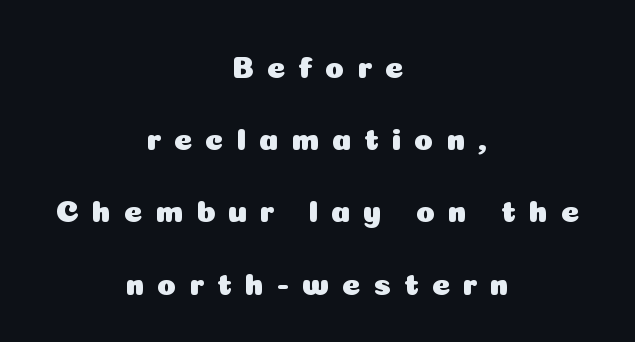
Q: Is the text italic (slanted)? A: No, it is upright.
Q: Is the typeface a serif or a sans-serif typeface? A: Sans-serif.
Q: Is the text underlined? A: No.
Q: How is the paragraph aligned? A: Centered.
Q: Is the spacing between letters normal or unusually wide? A: Unusually wide.
Q: Is the spacing between lines tight, normal or loose? A: Loose.
Q: Width (condensed, normal, or wide)? A: Normal.
Q: Stroke contrast? A: Low.
Q: x-height? A: Medium.
Q: Monospaced? A: No.
